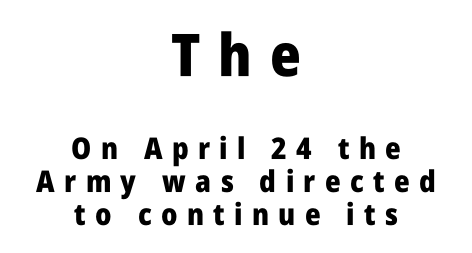
Words appear elongated and porous because spacing is wide. No feet cap the strokes, marking this as sans-serif type. Proportional: the letters do not fall into vertical columns. This sample is center-justified, so both line endings float freely. The designer dialed line spacing down below the default. The space directly below the letters is spotless.
